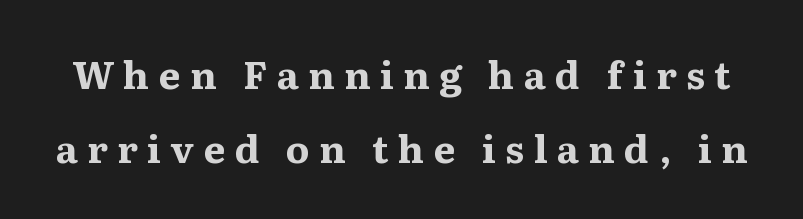
Q: Is the text bold? A: Yes.
Q: Is the text italic (slanted)? A: No, it is upright.
Q: Is the typeface a serif or a sans-serif typeface? A: Serif.
Q: Is the text underlined? A: No.
Q: Is the spacing between letters normal or unusually wide? A: Unusually wide.
Q: Is the spacing between lines tight, normal or loose? A: Loose.
Q: Width (condensed, normal, or wide)? A: Normal.
Q: Stroke contrast? A: Medium.
Q: x-height? A: Medium.
Q: Monospaced? A: No.
